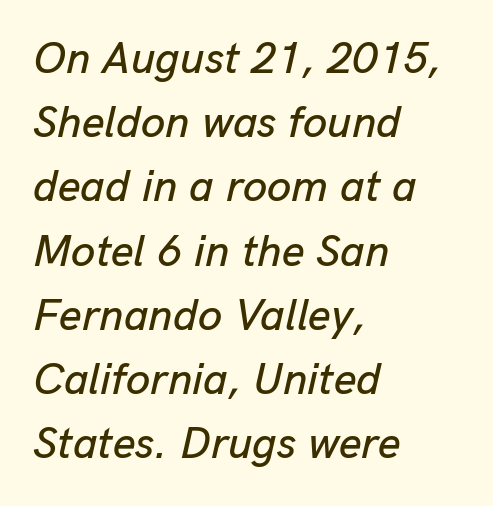
{"italic": "yes", "lean": "right", "slant_degrees": 13, "width": "normal", "stroke_contrast": "low", "x_height": "medium", "monospaced": "no", "underline": "no", "align": "left", "line_spacing": "normal", "line_spacing_ratio": 1.46, "letter_spacing": "normal", "letter_spacing_em": 0.0, "glyph_px": 44}
